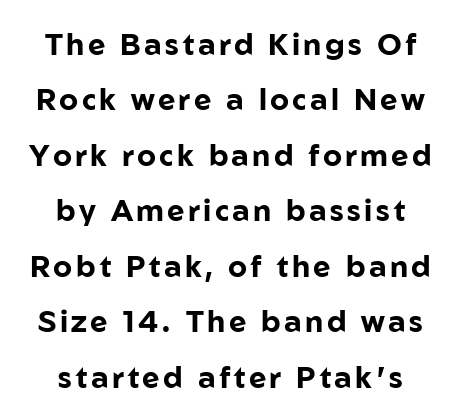
The image shows 30 px bold sans-serif type, upright; set centered, line spacing 1.85x, not underlined; low stroke contrast and a medium x-height.
